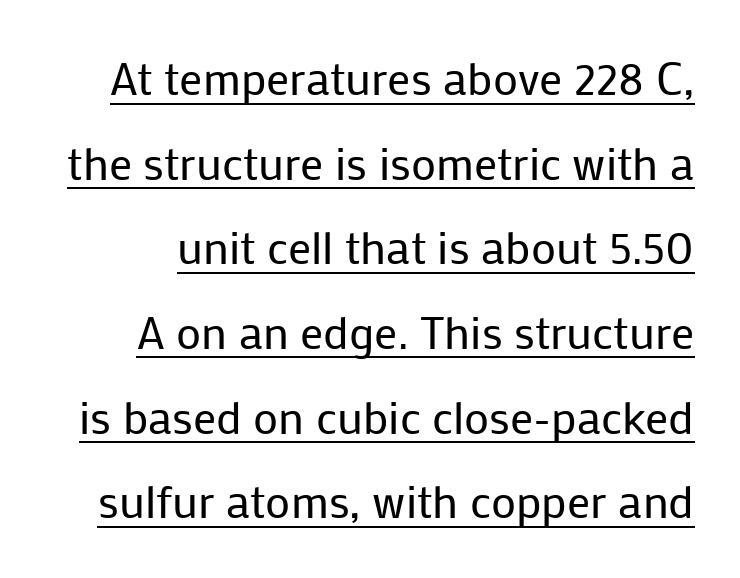
This rendering employs a face without finishing strokes, i.e., a sans-serif. The rendering keeps characters at their native spacing. Looks like regular typesetting: each glyph gets only the width it needs. Looks like someone drew a line under every word here. Style check: upright. The weight would be labelled regular, book, light, or lighter still.
